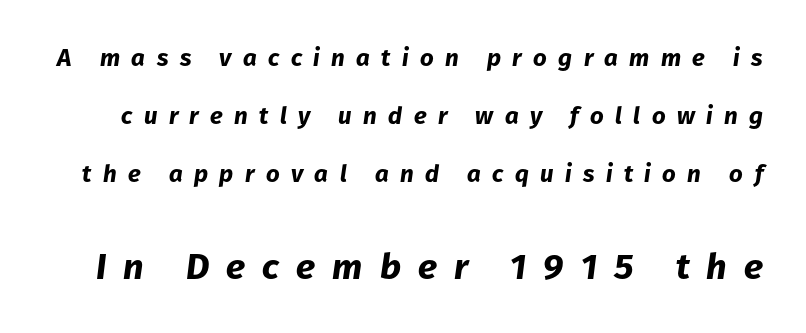
{"italic": "yes", "lean": "right", "slant_degrees": 8, "bold": "yes", "weight": "bold", "width": "normal", "stroke_contrast": "low", "x_height": "medium", "monospaced": "no", "underline": "no", "line_spacing": "loose", "line_spacing_ratio": 2.41, "letter_spacing": "wide", "letter_spacing_em": 0.47, "larger_block": "second", "size_ratio": 1.5, "glyph_px": 36}
